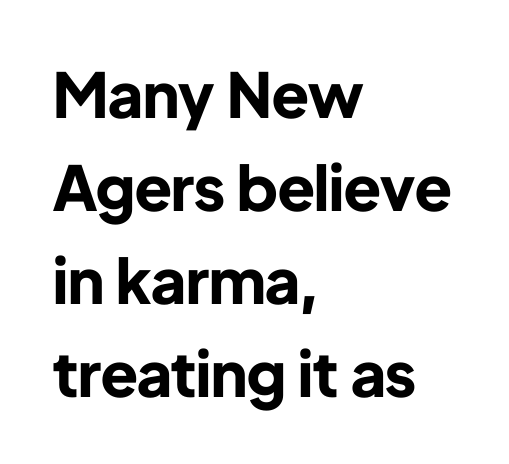
The rendering uses natural spacing where letterforms have individual widths. Each word holds together tightly as a unit, with standard inter-letter gaps. Notice how descenders clear the ascenders below comfortably — that's standard leading. Rule under the text: the space is simply empty. Bold? Absolutely — the strokes are thick and heavy.
